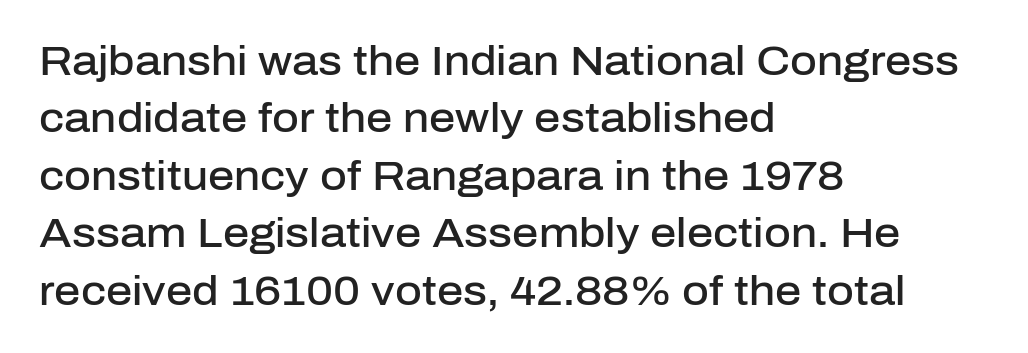
Q: Is the text bold? A: Semi-bold.
Q: Is the text italic (slanted)? A: No, it is upright.
Q: Is the typeface a serif or a sans-serif typeface? A: Sans-serif.
Q: Is the text underlined? A: No.
Q: How is the paragraph aligned? A: Left-aligned.
Q: Is the spacing between letters normal or unusually wide? A: Normal.
Q: Is the spacing between lines tight, normal or loose? A: Normal.
Q: Width (condensed, normal, or wide)? A: Normal.
Q: Stroke contrast? A: Low.
Q: x-height? A: Medium.
Q: Monospaced? A: No.
